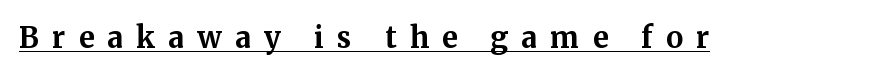
What stands out about the letter spacing? Its width — letters are far apart. Strong, thick strokes mark this as bold type. A continuous stroke trails under the words, as in a hyperlink. The typeface chosen for these lines features serifs.
